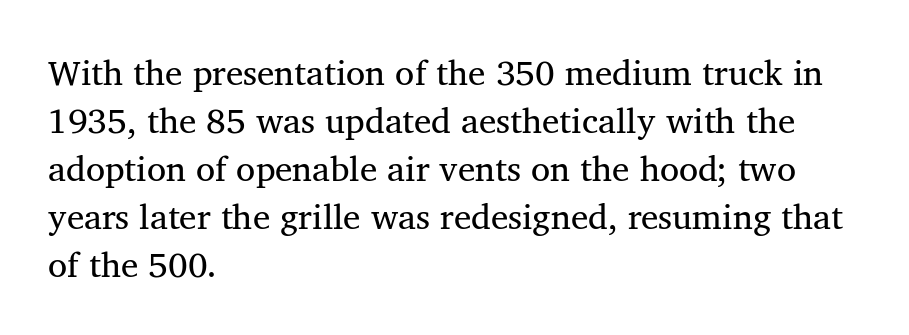
The image shows 35 px regular-weight serif type, upright; set left-aligned, normal line spacing (1.37x), normal letter spacing, not underlined; medium stroke contrast and a medium x-height.
